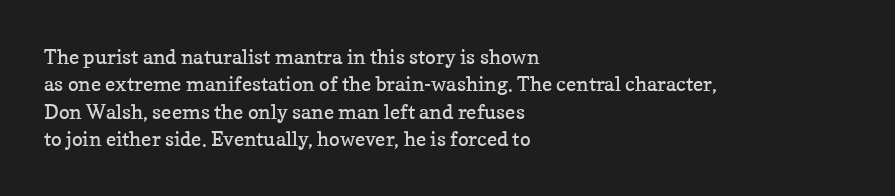
Q: Is the text bold? A: No.
Q: Is the text italic (slanted)? A: No, it is upright.
Q: Is the text underlined? A: No.
Q: How is the paragraph aligned? A: Left-aligned.
Q: Is the spacing between letters normal or unusually wide? A: Normal.
Q: Is the spacing between lines tight, normal or loose? A: Normal.
